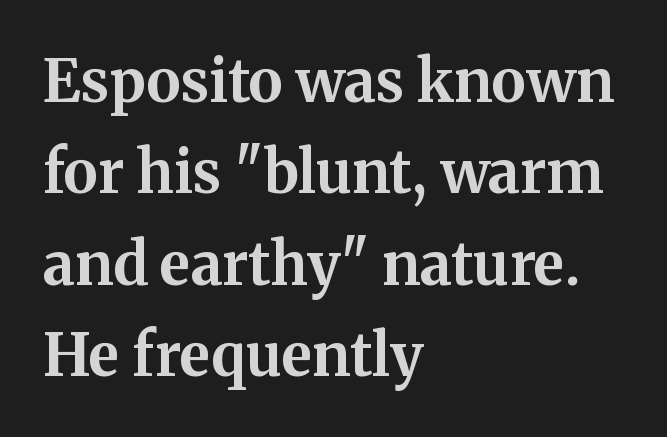
Q: Is the text bold? A: Yes.
Q: Is the text italic (slanted)? A: No, it is upright.
Q: Is the typeface a serif or a sans-serif typeface? A: Serif.
Q: Is the text underlined? A: No.
Q: How is the paragraph aligned? A: Left-aligned.
Q: Is the spacing between letters normal or unusually wide? A: Normal.
Q: Is the spacing between lines tight, normal or loose? A: Normal.
Q: Width (condensed, normal, or wide)? A: Normal.
Q: Stroke contrast? A: Medium.
Q: x-height? A: Medium.
Q: Monospaced? A: No.
